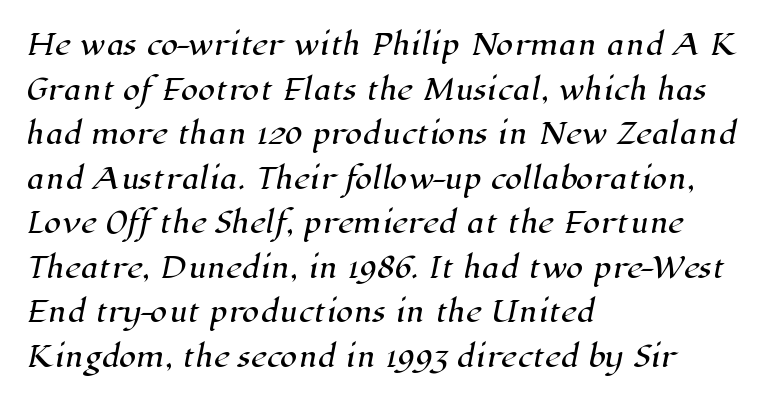
Q: Is the typeface a serif or a sans-serif typeface? A: Serif.
Q: Is the text underlined? A: No.
Q: How is the paragraph aligned? A: Left-aligned.
Q: Is the spacing between letters normal or unusually wide? A: Normal.
Q: Is the spacing between lines tight, normal or loose? A: Normal.
Q: Width (condensed, normal, or wide)? A: Normal.
Q: Stroke contrast? A: High.
Q: x-height? A: Medium.
Q: Monospaced? A: No.
